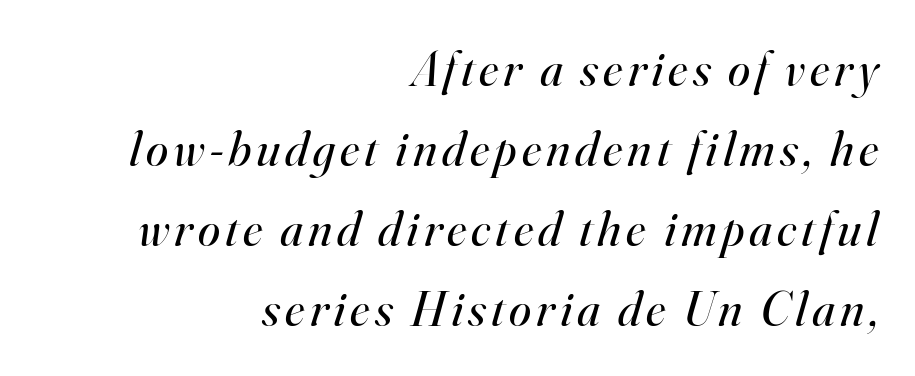
Q: Is the text bold? A: No.
Q: Is the text italic (slanted)? A: Yes, it leans right by about 16 degrees.
Q: Is the typeface a serif or a sans-serif typeface? A: Serif.
Q: Is the text underlined? A: No.
Q: How is the paragraph aligned? A: Right-aligned.
Q: Is the spacing between lines tight, normal or loose? A: Normal.
Q: Width (condensed, normal, or wide)? A: Normal.
Q: Stroke contrast? A: High.
Q: x-height? A: Small.
Q: Monospaced? A: No.
